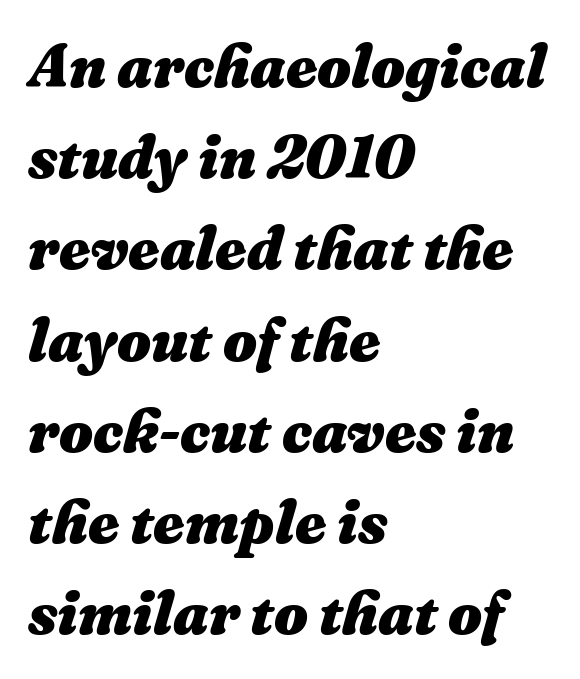
Q: Is the text bold? A: Yes.
Q: Is the text italic (slanted)? A: Yes, it leans right by about 16 degrees.
Q: Is the text underlined? A: No.
Q: How is the paragraph aligned? A: Left-aligned.
Q: Is the spacing between letters normal or unusually wide? A: Normal.
Q: Is the spacing between lines tight, normal or loose? A: Normal.
Q: Width (condensed, normal, or wide)? A: Normal.
Q: Stroke contrast? A: Medium.
Q: x-height? A: Medium.
Q: Monospaced? A: No.
